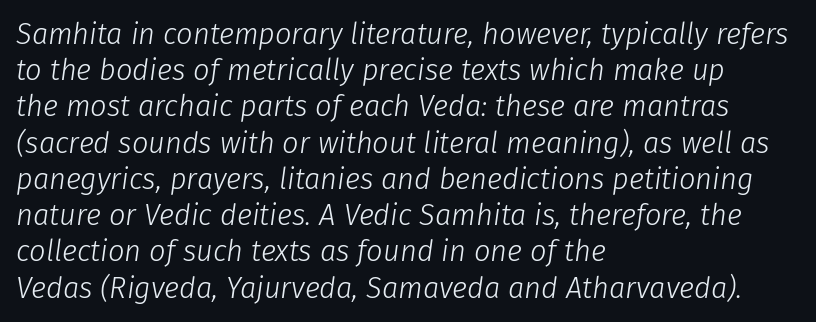
{"italic": "yes", "lean": "right", "slant_degrees": 8, "bold": "no", "weight": "light", "width": "normal", "stroke_contrast": "low", "x_height": "medium", "monospaced": "no", "underline": "no", "align": "left", "line_spacing": "normal", "line_spacing_ratio": 1.25, "letter_spacing": "normal", "letter_spacing_em": 0.0, "glyph_px": 29}
